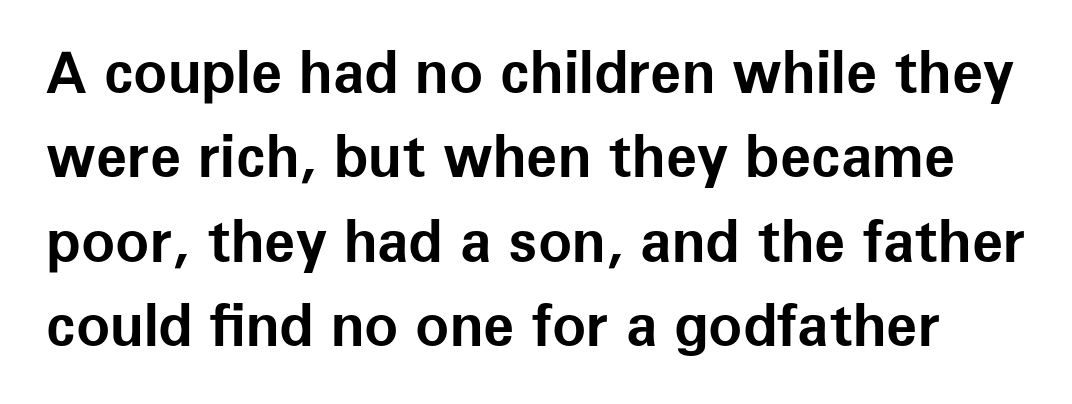
The words here are not underlined. Does the leading feel generous? No, just average. Each letter keeps its own natural width here, so spacing adapts to shape. The glyphs have the mass of a bold cut. The type is set solid horizontally, with unmodified tracking. In terms of letterform style, serifs are entirely absent.
